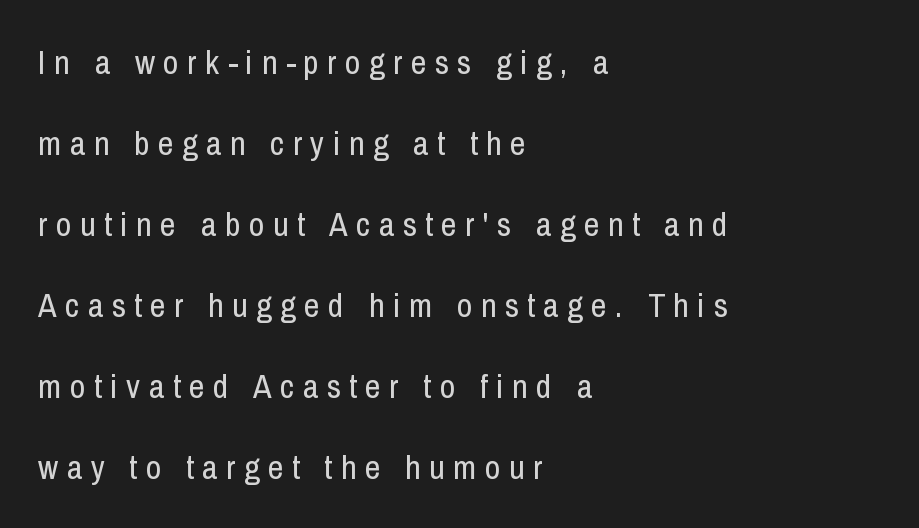
{"serif": "no", "italic": "no", "bold": "no", "weight": "regular", "width": "condensed", "stroke_contrast": "low", "x_height": "medium", "monospaced": "no", "underline": "no", "align": "left", "line_spacing": "loose", "line_spacing_ratio": 2.38, "letter_spacing": "wide", "letter_spacing_em": 0.25, "glyph_px": 34}
